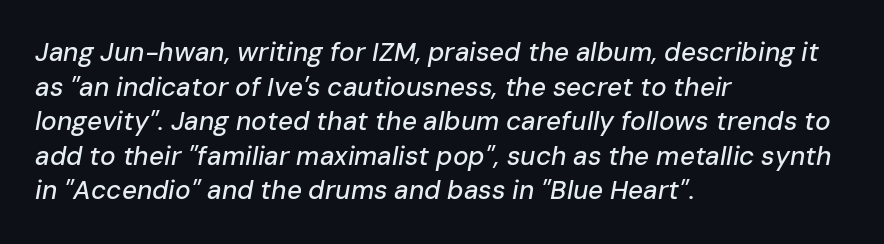
The passage shown leans; its letterforms are oblique. Normally led — the rows are evenly, conventionally spaced. Nobody touched the tracking dial on this one. Rule under the text: the space is simply empty. Alignment: flush left.
